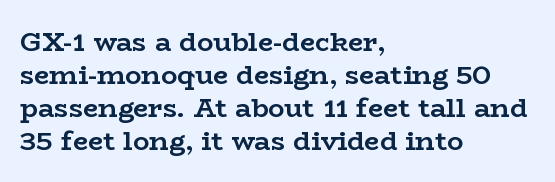
The image shows 27 px bold type, upright; set left-aligned, line spacing 1.22x, normal letter spacing, not underlined.
